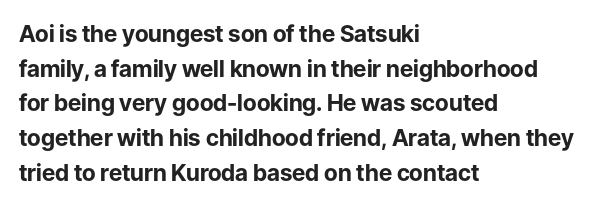
The image shows 23 px bold type, upright; set left-aligned, normal line spacing (1.51x), normal letter spacing, not underlined.
